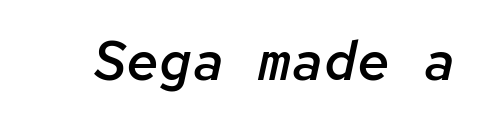
Q: Is the text bold? A: Semi-bold.
Q: Is the text italic (slanted)? A: Yes, it leans right by about 12 degrees.
Q: Is the text underlined? A: No.
Q: Is the spacing between letters normal or unusually wide? A: Normal.
Q: Width (condensed, normal, or wide)? A: Normal.
Q: Stroke contrast? A: Low.
Q: x-height? A: Medium.
Q: Monospaced? A: Yes.
